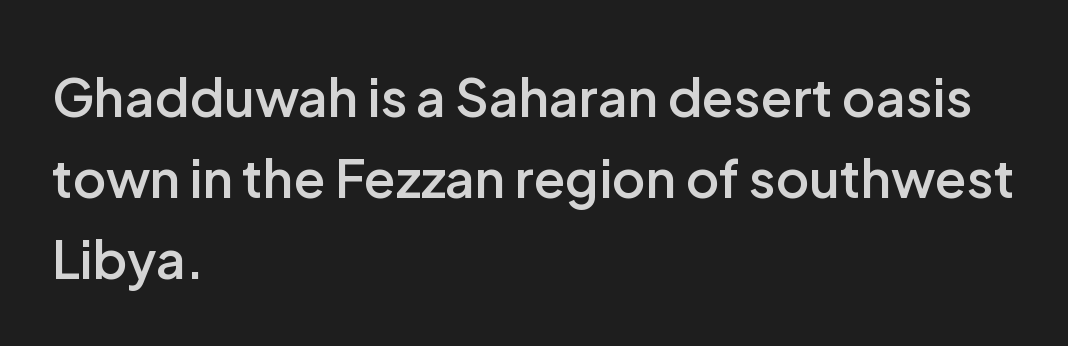
The image shows 52 px semibold sans-serif type, upright; set left-aligned, normal line spacing (1.56x), normal letter spacing, not underlined; low stroke contrast and a medium x-height.
